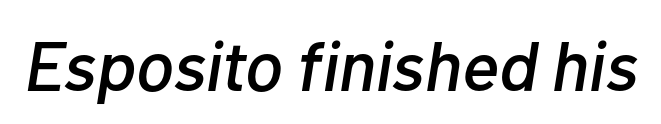
The image shows 70 px text type, italic (leaning right); set normal letter spacing, not underlined; low stroke contrast and a medium x-height.
